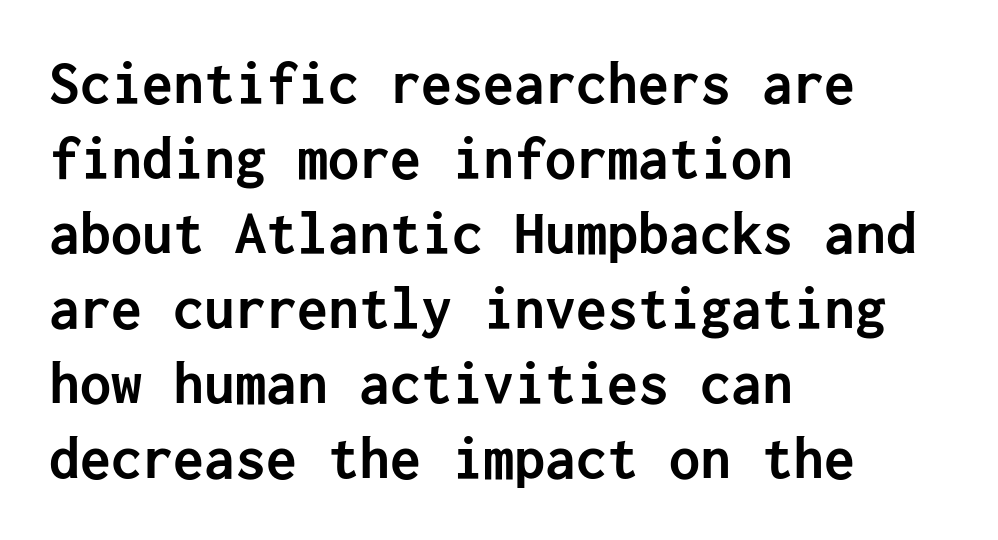
Q: Is the text bold? A: Yes.
Q: Is the text italic (slanted)? A: No, it is upright.
Q: Is the typeface a serif or a sans-serif typeface? A: Sans-serif.
Q: Is the text underlined? A: No.
Q: How is the paragraph aligned? A: Left-aligned.
Q: Is the spacing between letters normal or unusually wide? A: Normal.
Q: Width (condensed, normal, or wide)? A: Normal.
Q: Stroke contrast? A: Low.
Q: x-height? A: Medium.
